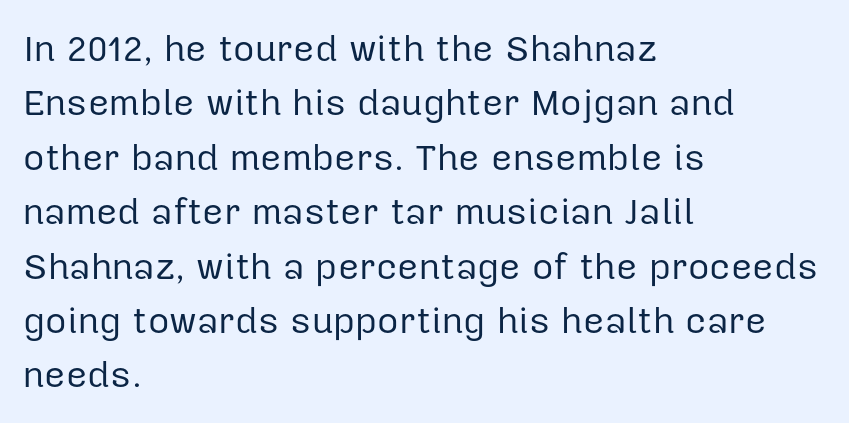
{"serif": "no", "italic": "no", "bold": "no", "weight": "regular", "width": "normal", "stroke_contrast": "low", "x_height": "medium", "monospaced": "no", "underline": "no", "align": "left", "line_spacing": "normal", "line_spacing_ratio": 1.47, "letter_spacing": "normal", "letter_spacing_em": 0.0, "glyph_px": 37}
